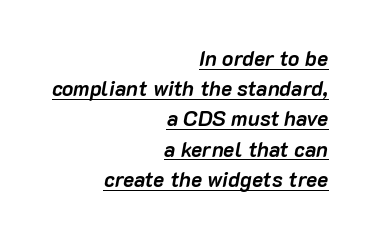
The image shows 21 px bold type, italic (leaning right); set right-aligned, normal line spacing (1.44x), normal letter spacing, underlined.
